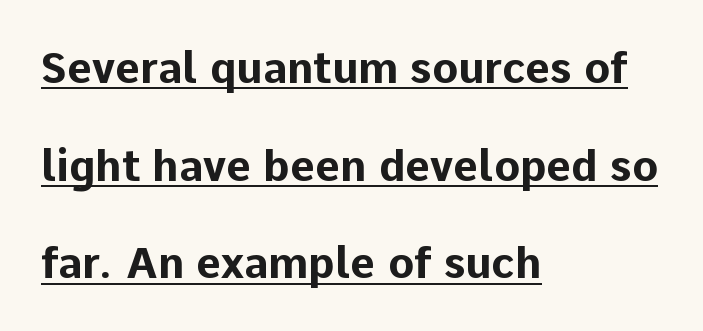
The image shows 43 px bold sans-serif type, upright; set left-aligned, loose line spacing (2.27x), normal letter spacing, underlined; low stroke contrast and a medium x-height.
